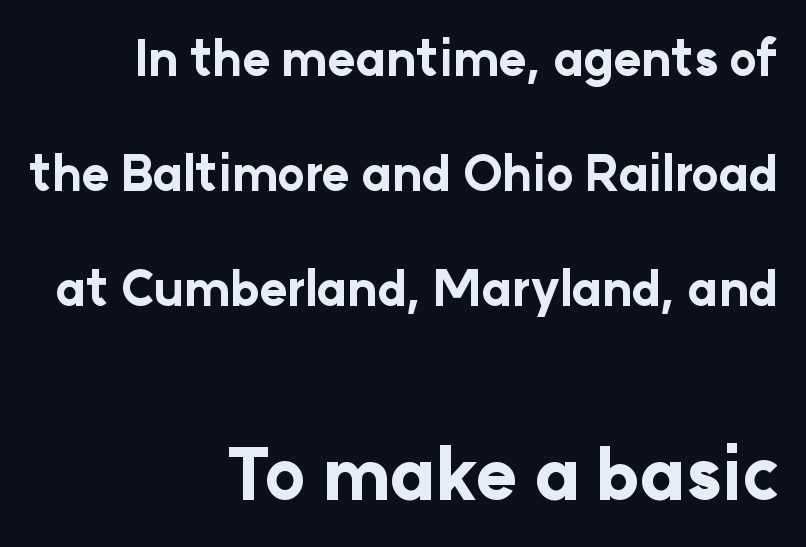
The image shows 70 px bold sans-serif type, upright; set right-aligned, loose line spacing (2.45x), normal letter spacing, not underlined; the second (bottom) block is 1.49x larger; low stroke contrast and a medium x-height.
